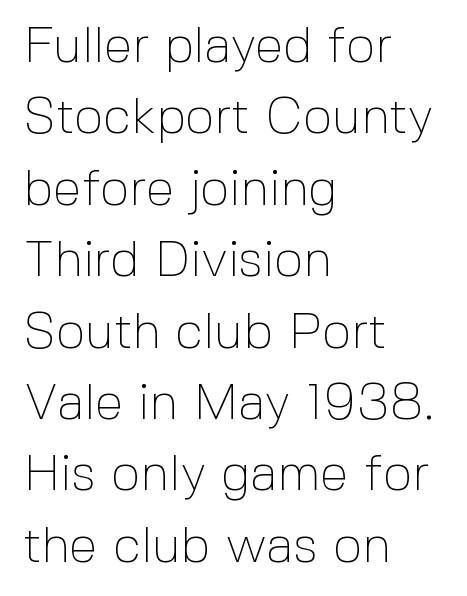
Q: Is the text bold? A: No.
Q: Is the text italic (slanted)? A: No, it is upright.
Q: Is the typeface a serif or a sans-serif typeface? A: Sans-serif.
Q: Is the text underlined? A: No.
Q: How is the paragraph aligned? A: Left-aligned.
Q: Is the spacing between letters normal or unusually wide? A: Normal.
Q: Is the spacing between lines tight, normal or loose? A: Normal.
Q: Width (condensed, normal, or wide)? A: Normal.
Q: x-height? A: Medium.
Q: Monospaced? A: No.
